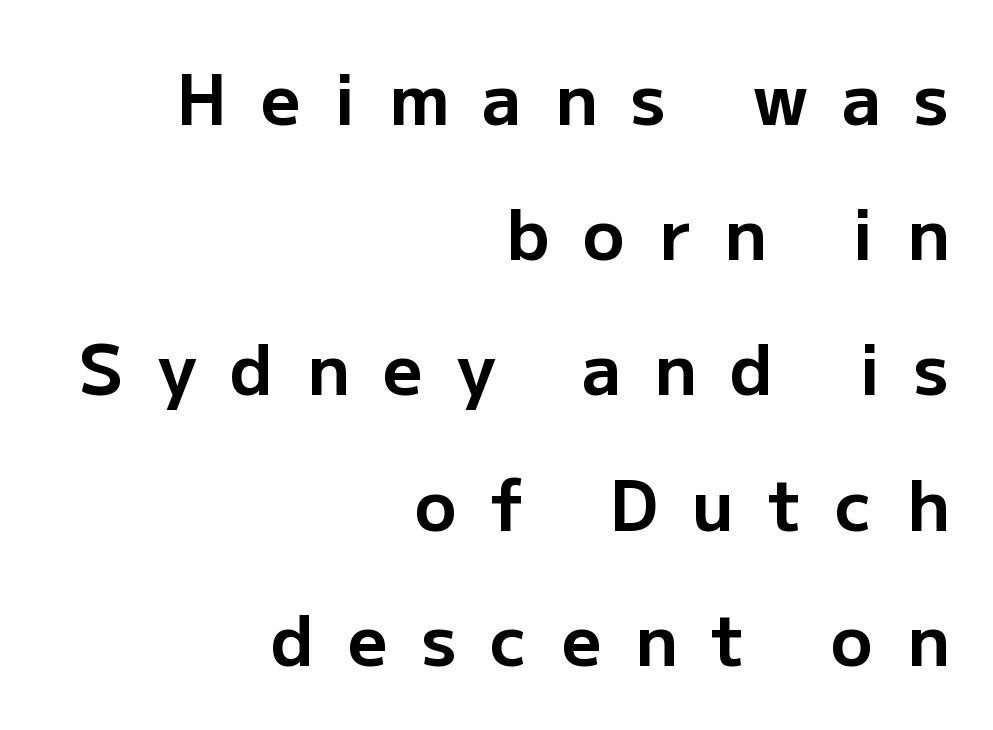
Varying glyph widths throughout — classic text-font behaviour. Vertical strokes here are truly vertical. Alignment: flush right. Plain, unruled lines of type.
